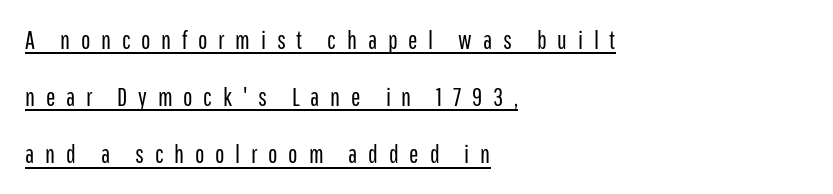
How would I describe the line gaps? Wide and relaxed. You can see a thin bar hugging the bottom of the glyphs. These lines were composed using upright roman letters. The strokes are not fattened; the text isn't bold.
